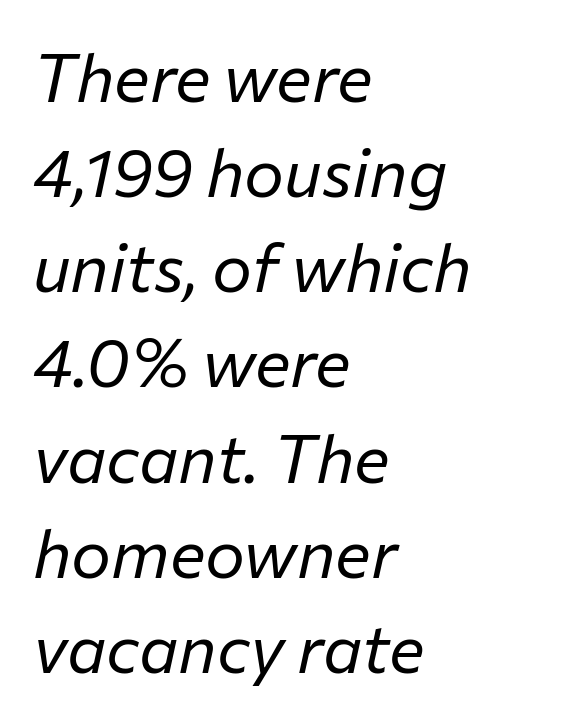
Think of a printed novel: that variable character pitch is what you see here. Inter-character spacing is left at the font's built-in metrics. Compared with a typical body face, this is equally light or lighter still. The glyphs are unaccompanied by any horizontal stroke below them.
